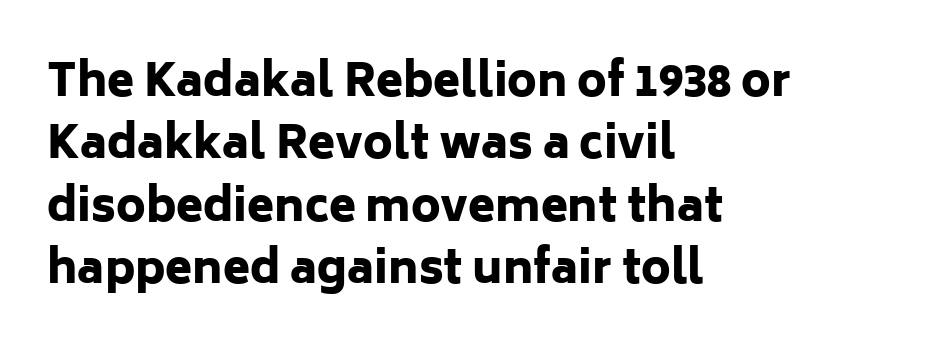
{"serif": "no", "italic": "no", "bold": "yes", "weight": "heavy", "width": "normal", "stroke_contrast": "low", "x_height": "medium", "monospaced": "no", "underline": "no", "align": "left", "line_spacing": "normal", "line_spacing_ratio": 1.42, "letter_spacing": "normal", "letter_spacing_em": 0.0, "glyph_px": 44}
